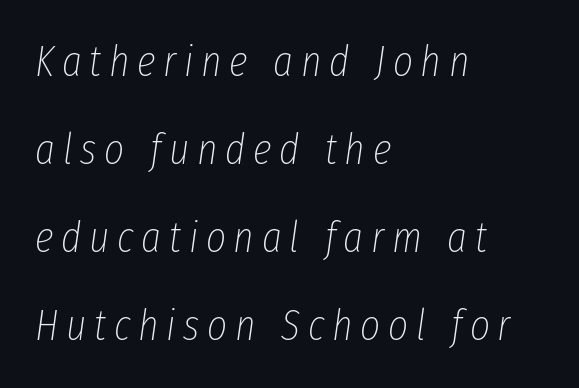
Q: Is the text bold? A: No.
Q: Is the text italic (slanted)? A: Yes, it leans right by about 8 degrees.
Q: Is the text underlined? A: No.
Q: How is the paragraph aligned? A: Left-aligned.
Q: Is the spacing between lines tight, normal or loose? A: Loose.
Q: Width (condensed, normal, or wide)? A: Condensed.
Q: Stroke contrast? A: Low.
Q: x-height? A: Medium.
Q: Monospaced? A: No.
